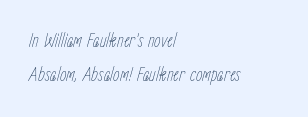
The rendering uses a moderate line-height, typical for paragraphs. The passage shown has conventional tracking throughout. Slanted lettering throughout. Anything drawn beneath the words? Only blank space. Is the stroke heavy? The answer is a plain regular-or-lighter. The lines in this sample share a left origin and differ only in where they stop.
